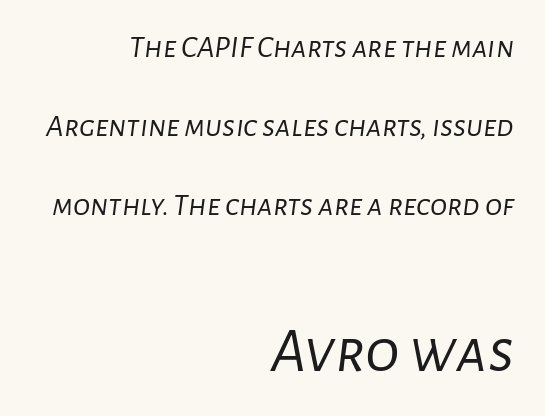
Q: Is the text bold? A: No.
Q: Is the text italic (slanted)? A: Yes, it leans right by about 7 degrees.
Q: Is the text underlined? A: No.
Q: How is the paragraph aligned? A: Right-aligned.
Q: Is the spacing between letters normal or unusually wide? A: Normal.
Q: Is the spacing between lines tight, normal or loose? A: Loose.
Q: Which block of text is set in a larger size, the first (top) or the second (bottom)? A: The second (bottom) one.
Q: Width (condensed, normal, or wide)? A: Normal.
Q: Stroke contrast? A: Low.
Q: x-height? A: Medium.
Q: Monospaced? A: No.
